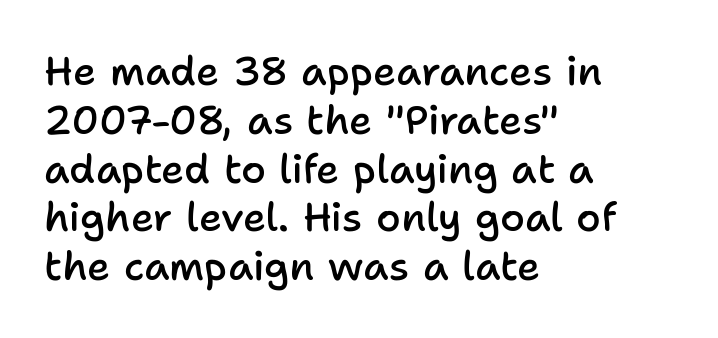
{"serif": "no", "italic": "no", "bold": "semi", "weight": "semibold", "width": "normal", "stroke_contrast": "low", "x_height": "medium", "monospaced": "no", "underline": "no", "align": "left", "line_spacing_ratio": 1.22, "letter_spacing": "normal", "letter_spacing_em": 0.0, "glyph_px": 40}
